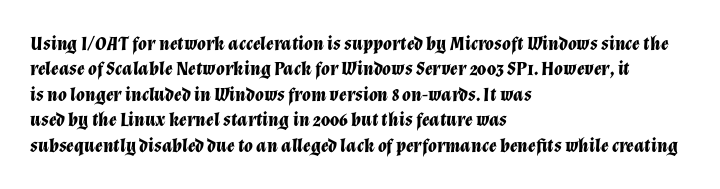
Words appear dense and cohesive because spacing is normal. Caption: bold face, heavy strokes. Quick note: italic. The passage is arranged the way most books set body copy — flush left. Leading matches the norm, producing a regular column.
